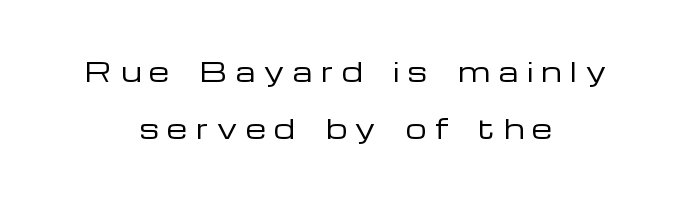
{"italic": "no", "bold": "no", "underline": "no", "align": "center", "line_spacing": "loose", "line_spacing_ratio": 2.2, "letter_spacing": "wide", "letter_spacing_em": 0.33, "glyph_px": 26}
